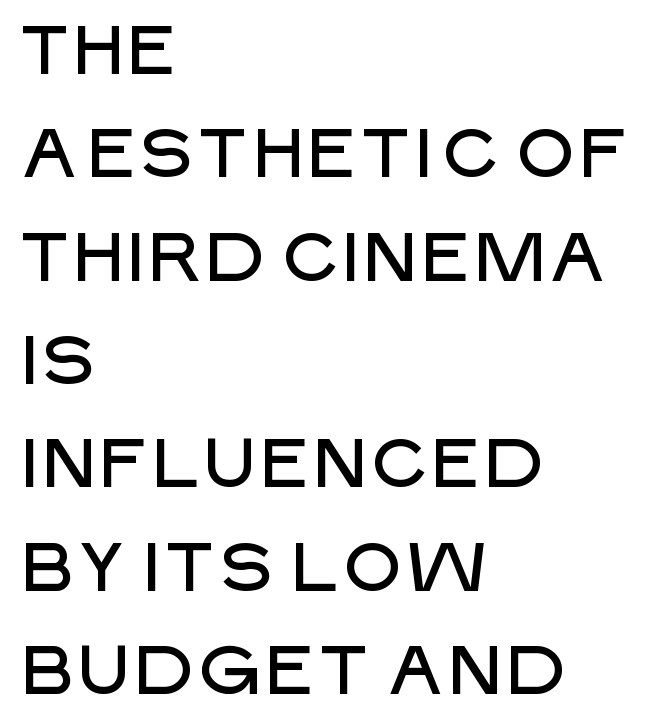
Words float on clear page, feet unadorned. The leading is moderate, giving the passage an even texture. A student would call this left alignment; a typographer would say flush left, rag right. The letters carry no serifs — their stems end cleanly without finishing strokes. Letter spacing: default. Proportional: the letters do not fall into vertical columns.
